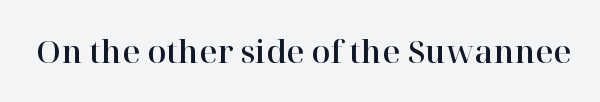
{"serif": "yes", "italic": "no", "width": "normal", "stroke_contrast": "high", "x_height": "medium", "monospaced": "no", "underline": "no", "letter_spacing": "normal", "letter_spacing_em": 0.0, "glyph_px": 31}
